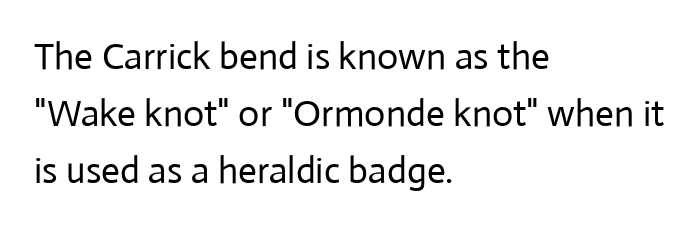
{"serif": "no", "italic": "no", "bold": "no", "weight": "regular", "width": "normal", "stroke_contrast": "low", "x_height": "medium", "monospaced": "no", "underline": "no", "align": "left", "line_spacing": "normal", "line_spacing_ratio": 1.54, "letter_spacing": "normal", "letter_spacing_em": 0.0, "glyph_px": 37}
